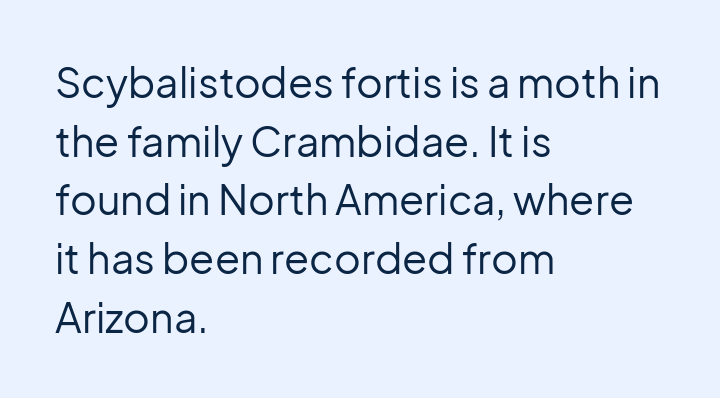
The typesetter chose a ragged-right arrangement here. The passage shown is typeset with a sans-serif family. Stems and bowls with no extra thickness — not bold. Letters rest on an invisible, unmarked baseline. Style check: upright.
